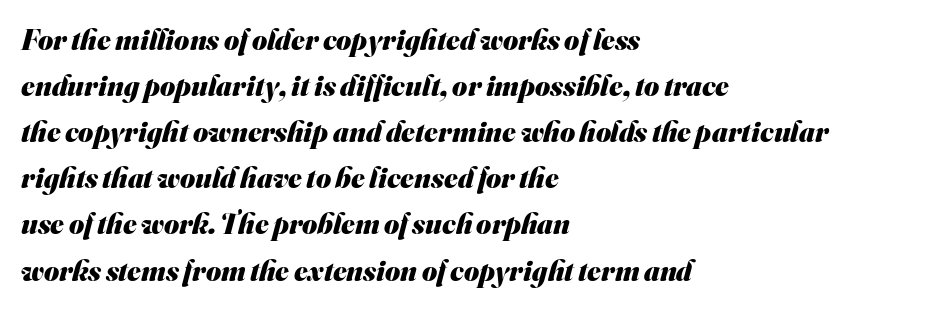
Q: Is the text bold? A: Yes.
Q: Is the typeface a serif or a sans-serif typeface? A: Sans-serif.
Q: Is the text underlined? A: No.
Q: How is the paragraph aligned? A: Left-aligned.
Q: Is the spacing between letters normal or unusually wide? A: Normal.
Q: Is the spacing between lines tight, normal or loose? A: Normal.
Q: Width (condensed, normal, or wide)? A: Normal.
Q: Stroke contrast? A: Medium.
Q: x-height? A: Small.
Q: Monospaced? A: No.
